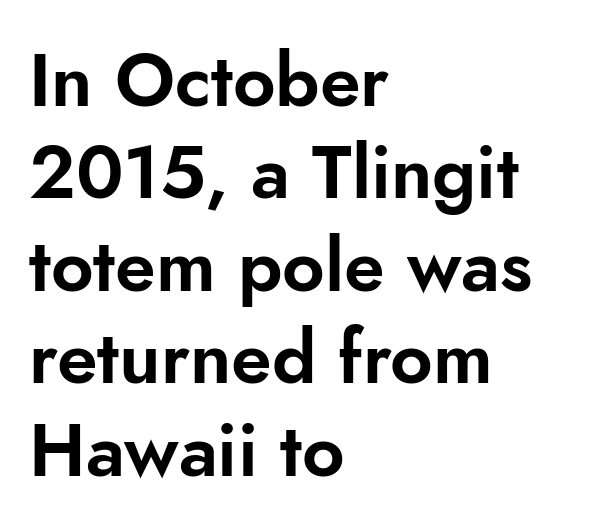
Q: Is the text italic (slanted)? A: No, it is upright.
Q: Is the typeface a serif or a sans-serif typeface? A: Sans-serif.
Q: Is the text underlined? A: No.
Q: How is the paragraph aligned? A: Left-aligned.
Q: Is the spacing between letters normal or unusually wide? A: Normal.
Q: Is the spacing between lines tight, normal or loose? A: Normal.
Q: Width (condensed, normal, or wide)? A: Normal.
Q: Stroke contrast? A: Low.
Q: x-height? A: Small.
Q: Monospaced? A: No.
